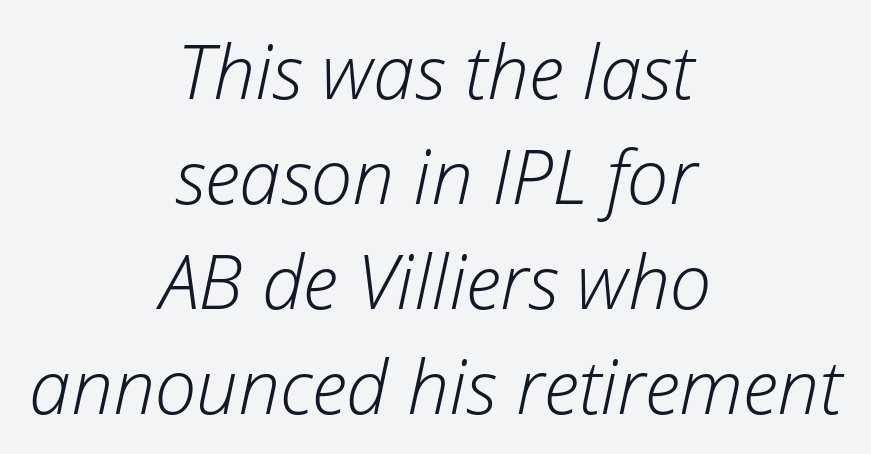
There's an unmistakable incline to the writing here. This sample keeps an unexceptional amount of space between lines. Weight: regular or lighter. These lines are centered, leaving both edges ragged. Each letter keeps its own natural width here, so spacing adapts to shape.
